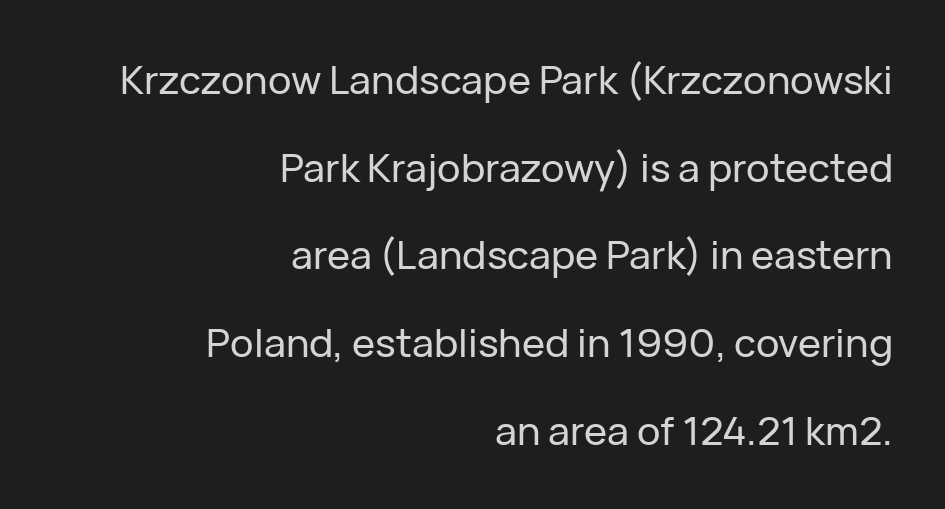
Each letter keeps its own natural width here, so spacing adapts to shape. The space beneath each line is pristine and unruled. Quick note: interline space is abundant. The setting favours the right margin, as signatures and pull-quotes sometimes do.
